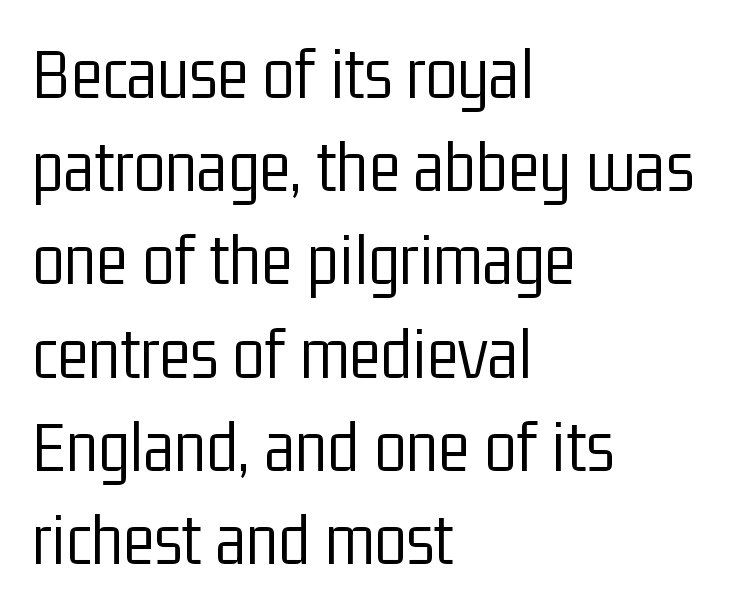
{"serif": "no", "italic": "no", "bold": "no", "weight": "light", "width": "condensed", "stroke_contrast": "low", "x_height": "medium", "monospaced": "no", "underline": "no", "align": "left", "line_spacing": "normal", "line_spacing_ratio": 1.26, "letter_spacing": "normal", "letter_spacing_em": 0.0, "glyph_px": 74}
